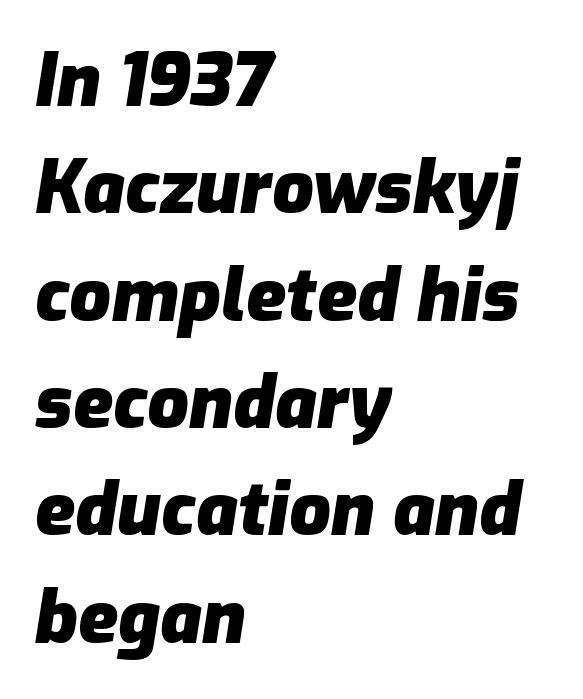
Q: Is the text bold? A: Yes.
Q: Is the text italic (slanted)? A: Yes, it leans right by about 9 degrees.
Q: Is the text underlined? A: No.
Q: How is the paragraph aligned? A: Left-aligned.
Q: Is the spacing between letters normal or unusually wide? A: Normal.
Q: Is the spacing between lines tight, normal or loose? A: Normal.
Q: Width (condensed, normal, or wide)? A: Normal.
Q: Stroke contrast? A: Low.
Q: x-height? A: Medium.
Q: Monospaced? A: No.
